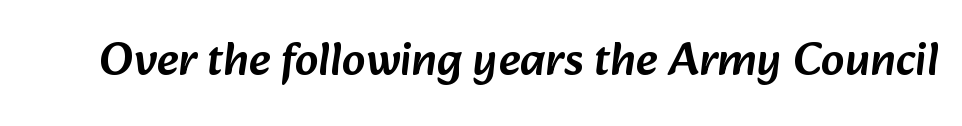
The image shows 47 px sans-serif type; set normal letter spacing, not underlined; low stroke contrast and a medium x-height.
